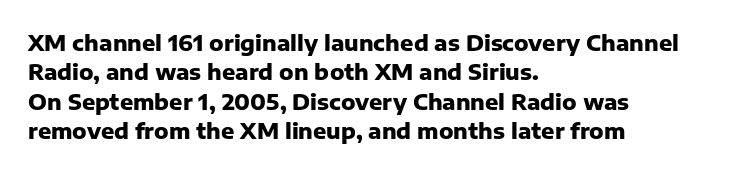
Q: Is the text bold? A: Yes.
Q: Is the text italic (slanted)? A: No, it is upright.
Q: Is the text underlined? A: No.
Q: How is the paragraph aligned? A: Left-aligned.
Q: Is the spacing between letters normal or unusually wide? A: Normal.
Q: Is the spacing between lines tight, normal or loose? A: Normal.
